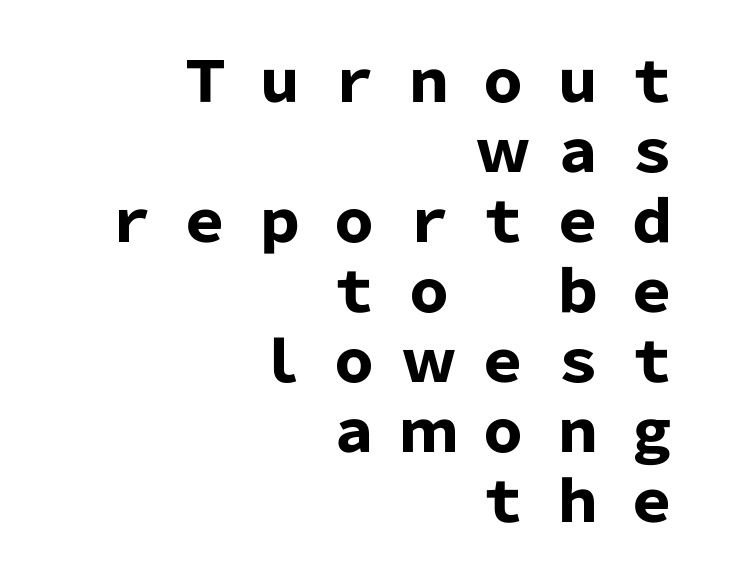
Leftover space on each line is placed entirely before the opening word. The tracking reads as deliberately expanded to a designer's eye. Only glyphs here, with clear space below each row. Proportional: the letters do not fall into vertical columns. If you drew a line through each stem, it would be perfectly vertical.
